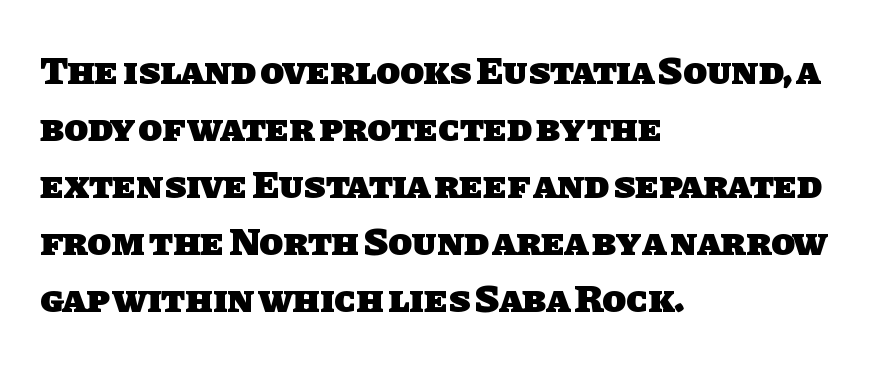
Casual observation: everything's shoved over to the left. A typesetter would call this proportional, since set widths differ per character. Is the letter spacing exaggerated? No — it looks like the ordinary default. The zone under the glyphs is completely vacant. Stroke terminals: plain, sans-serif.
